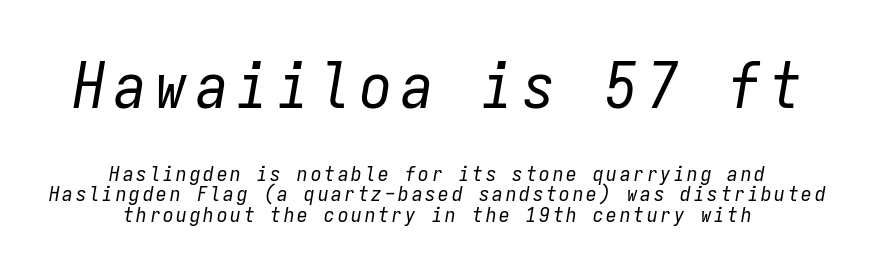
{"italic": "yes", "lean": "right", "slant_degrees": 9, "bold": "no", "weight": "regular", "width": "condensed", "stroke_contrast": "low", "x_height": "medium", "monospaced": "yes", "underline": "no", "align": "center", "line_spacing": "tight", "line_spacing_ratio": 0.98, "larger_block": "first", "size_ratio": 3.05, "glyph_px": 64}
